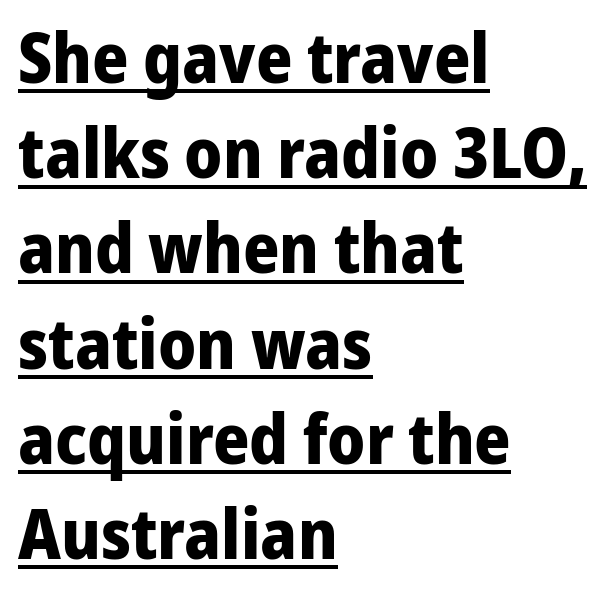
The passage shown is typeset with a sans-serif family. The vertical gap from one line to the next is medium. Is this a fixed-width face? No — the glyphs have proportional, varying widths. What weight is shown? A full bold with thick strokes. These lines keep a tight, regular rhythm from letter to letter.
